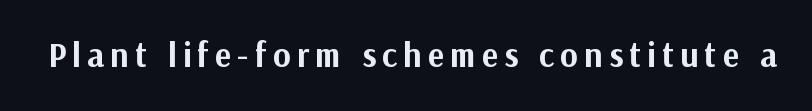
Q: Is the text bold? A: Yes.
Q: Is the text italic (slanted)? A: No, it is upright.
Q: Is the typeface a serif or a sans-serif typeface? A: Sans-serif.
Q: Is the text underlined? A: No.
Q: Width (condensed, normal, or wide)? A: Normal.
Q: Stroke contrast? A: Medium.
Q: x-height? A: Medium.
Q: Monospaced? A: No.
